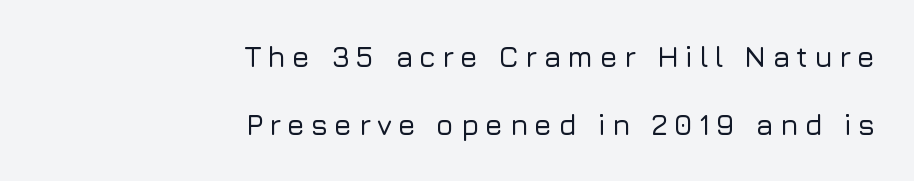
Q: Is the text italic (slanted)? A: No, it is upright.
Q: Is the typeface a serif or a sans-serif typeface? A: Sans-serif.
Q: Is the text underlined? A: No.
Q: How is the paragraph aligned? A: Right-aligned.
Q: Is the spacing between letters normal or unusually wide? A: Unusually wide.
Q: Is the spacing between lines tight, normal or loose? A: Loose.
Q: Width (condensed, normal, or wide)? A: Normal.
Q: Stroke contrast? A: Low.
Q: x-height? A: Medium.
Q: Monospaced? A: No.
